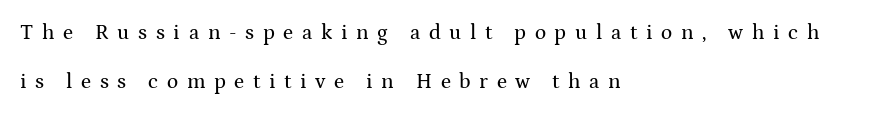
The image shows 21 px text type, upright; set left-aligned, loose line spacing (2.31x), unusually wide letter spacing (+0.41 em), not underlined.
